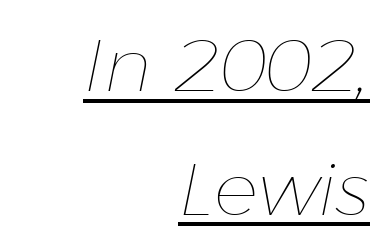
Q: Is the text bold? A: No.
Q: Is the text italic (slanted)? A: Yes, it leans right by about 11 degrees.
Q: Is the text underlined? A: Yes.
Q: How is the paragraph aligned? A: Right-aligned.
Q: Is the spacing between letters normal or unusually wide? A: Normal.
Q: Is the spacing between lines tight, normal or loose? A: Normal.
Q: Width (condensed, normal, or wide)? A: Normal.
Q: Stroke contrast? A: Low.
Q: x-height? A: Medium.
Q: Monospaced? A: No.
